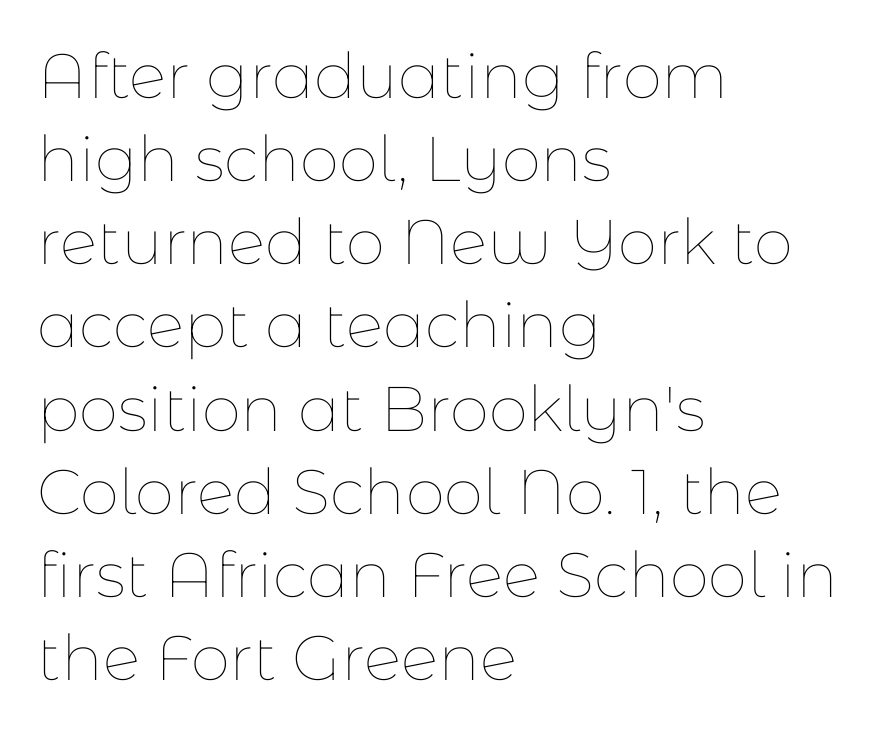
The image shows 63 px thin type, upright; set left-aligned, normal line spacing (1.32x), normal letter spacing, not underlined; low stroke contrast and a medium x-height.
